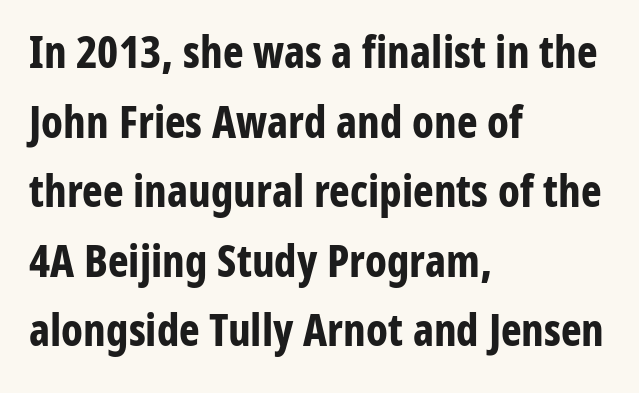
Upright lettering throughout. The rag falls on the right side of this text block. The type is set solid horizontally, with unmodified tracking. Successive baselines arrive at the customary interval.
